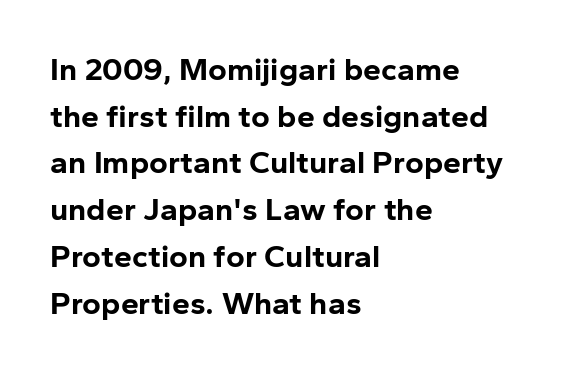
{"serif": "no", "italic": "no", "bold": "yes", "weight": "bold", "width": "normal", "stroke_contrast": "low", "x_height": "medium", "monospaced": "no", "underline": "no", "align": "left", "line_spacing": "normal", "line_spacing_ratio": 1.46, "letter_spacing": "normal", "letter_spacing_em": 0.0, "glyph_px": 32}
